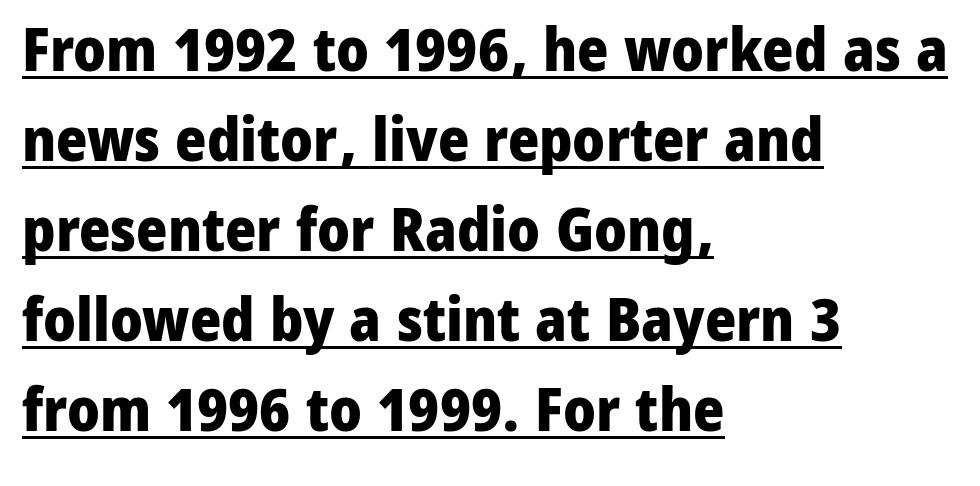
The image shows 60 px heavy sans-serif type, upright; set left-aligned, normal line spacing (1.5x), normal letter spacing, underlined; low stroke contrast and a medium x-height.
